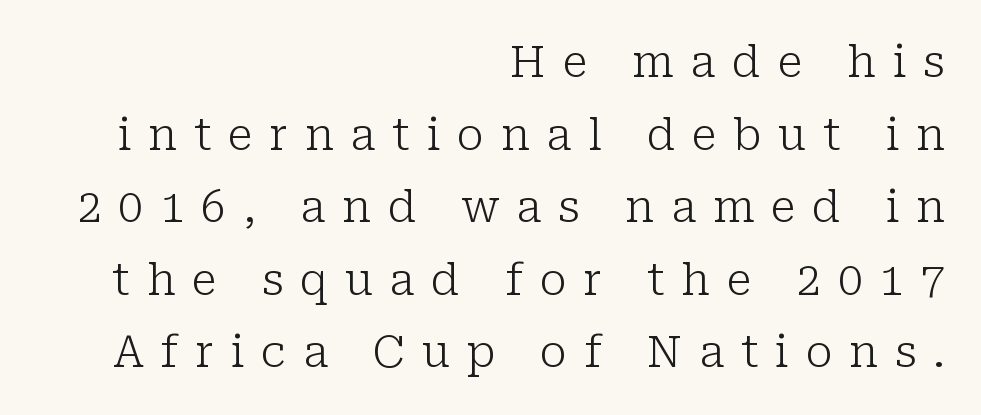
The image shows 44 px light serif type, upright; set right-aligned, normal line spacing (1.65x), unusually wide letter spacing (+0.38 em), not underlined; low stroke contrast and a medium x-height.
